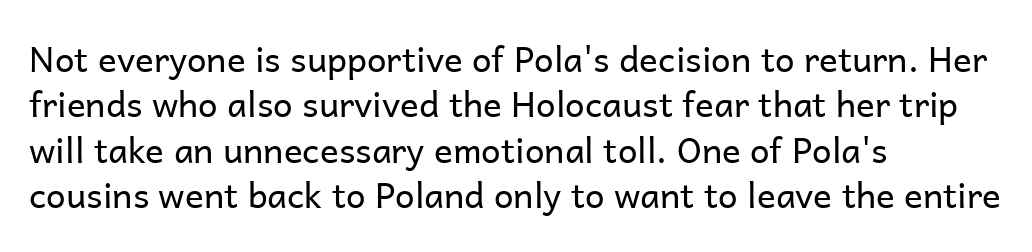
Vertical strokes here are truly vertical. A typesetter would label this face a sans. Character widths vary here, with narrow letters taking less room than wide ones. You could call the tracking neutral — neither tight nor loose. Weight: not bold — regular or lighter. Only glyphs here, with clear space below each row.
